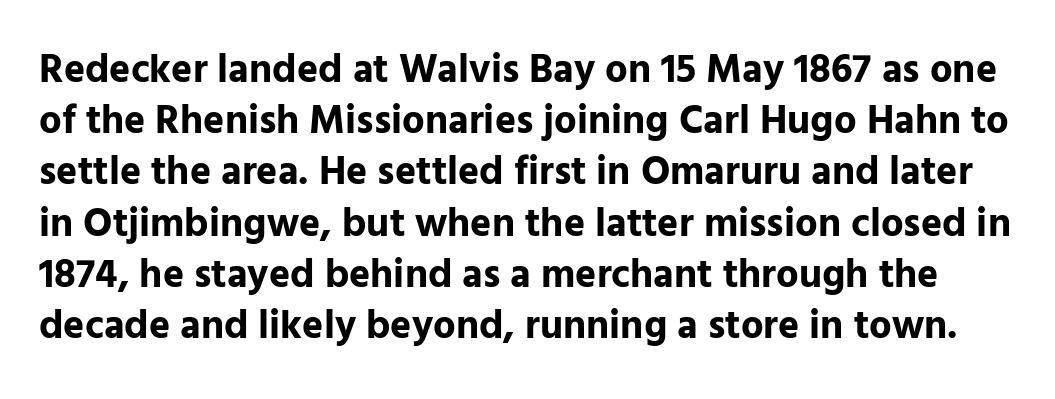
Q: Is the text bold? A: Yes.
Q: Is the text italic (slanted)? A: No, it is upright.
Q: Is the typeface a serif or a sans-serif typeface? A: Sans-serif.
Q: Is the text underlined? A: No.
Q: Is the spacing between letters normal or unusually wide? A: Normal.
Q: Is the spacing between lines tight, normal or loose? A: Normal.
Q: Width (condensed, normal, or wide)? A: Normal.
Q: Stroke contrast? A: Low.
Q: x-height? A: Medium.
Q: Monospaced? A: No.
